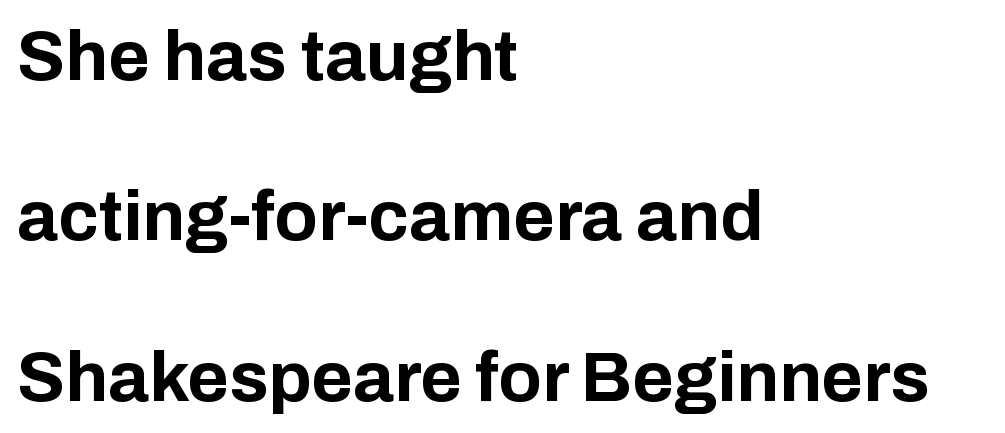
{"serif": "no", "italic": "no", "bold": "yes", "weight": "bold", "width": "normal", "stroke_contrast": "low", "x_height": "medium", "monospaced": "no", "underline": "no", "align": "left", "line_spacing": "loose", "line_spacing_ratio": 2.26, "letter_spacing": "normal", "letter_spacing_em": 0.0, "glyph_px": 71}
